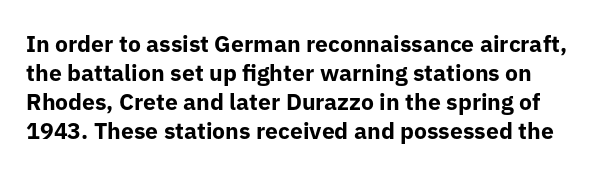
The typography opts for an upright posture over an oblique one. What weight is shown? A full bold with thick strokes. How would I describe the line gaps? Plain and ordinary. Each line starts at the same left margin while the right side varies.
